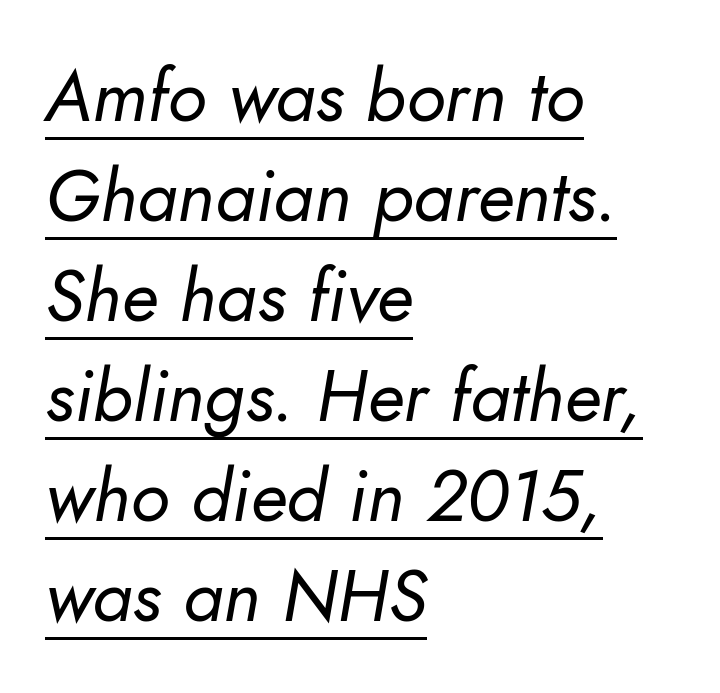
Q: Is the text bold? A: No.
Q: Is the text italic (slanted)? A: Yes, it leans right by about 10 degrees.
Q: Is the text underlined? A: Yes.
Q: How is the paragraph aligned? A: Left-aligned.
Q: Is the spacing between letters normal or unusually wide? A: Normal.
Q: Is the spacing between lines tight, normal or loose? A: Normal.
Q: Width (condensed, normal, or wide)? A: Normal.
Q: Stroke contrast? A: Low.
Q: x-height? A: Small.
Q: Monospaced? A: No.
